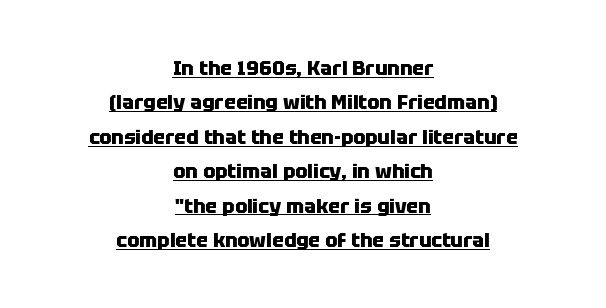
In designer terms, the underline attribute is active on this setting. A roman cut, with each character standing at attention. Compared with typical body copy, the letter spacing here is the same. Short and long lines alike share a common midpoint.
